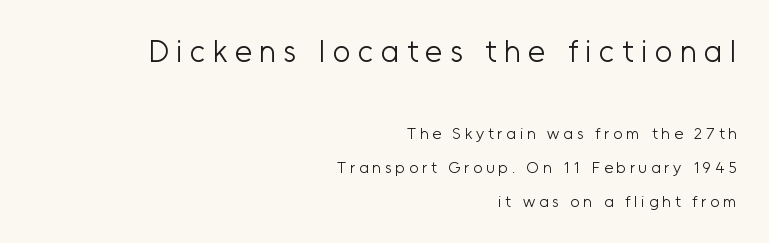
The image shows 31 px light sans-serif type, upright; set right-aligned, loose line spacing (2.13x), unusually wide letter spacing (+0.23 em), not underlined; the first (top) block is 1.94x larger; low stroke contrast and a medium x-height.
